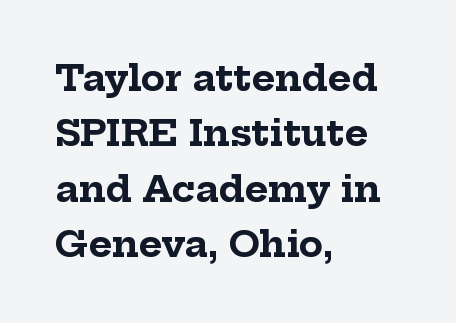
The image shows 36 px bold serif type, upright; set left-aligned, normal line spacing (1.54x), normal letter spacing, not underlined; low stroke contrast and a medium x-height.
